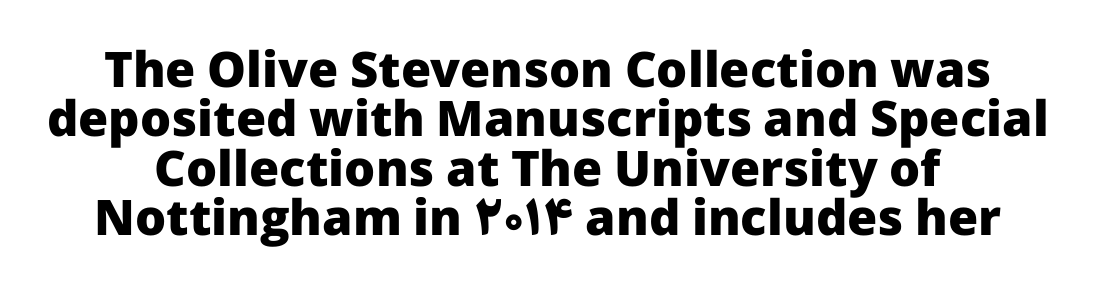
Does extra space separate the letters? No, they use regular spacing. Just letters on the line, the space beneath them empty. Does the type have serifs? No, each stem ends abruptly. The font's upright variant was chosen for this text.
